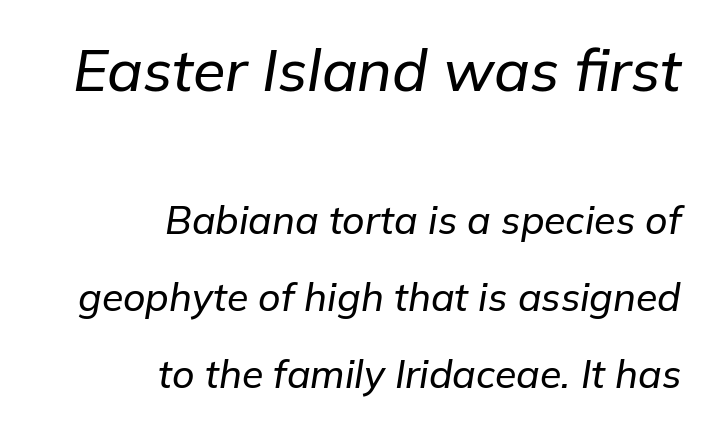
Q: Is the text italic (slanted)? A: Yes, it leans right by about 9 degrees.
Q: Is the text underlined? A: No.
Q: How is the paragraph aligned? A: Right-aligned.
Q: Is the spacing between letters normal or unusually wide? A: Normal.
Q: Is the spacing between lines tight, normal or loose? A: Loose.
Q: Which block of text is set in a larger size, the first (top) or the second (bottom)? A: The first (top) one.
Q: Width (condensed, normal, or wide)? A: Normal.
Q: Stroke contrast? A: Low.
Q: x-height? A: Medium.
Q: Monospaced? A: No.
